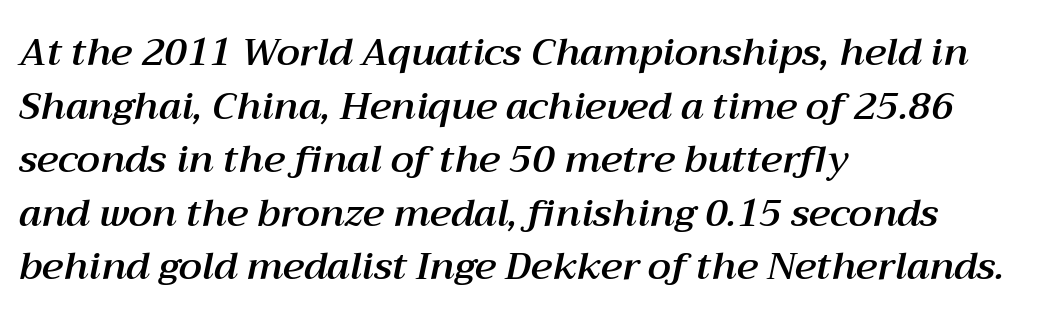
{"italic": "yes", "lean": "right", "slant_degrees": 12, "width": "normal", "stroke_contrast": "medium", "x_height": "medium", "monospaced": "no", "underline": "no", "align": "left", "line_spacing": "normal", "line_spacing_ratio": 1.41, "letter_spacing": "normal", "letter_spacing_em": 0.0, "glyph_px": 38}
